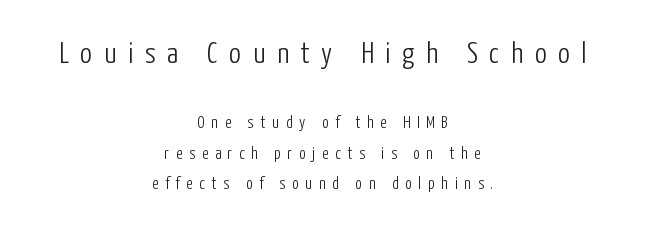
Here the designer chose a conventional face with non-uniform glyph widths. The typesetting does not lean heavy: it is not bold. The horizontal fit of the characters is loose and conspicuously gappy. Visually the block forms a symmetrical silhouette, jagged on both flanks. Note: larger setting up top, smaller setting below.
